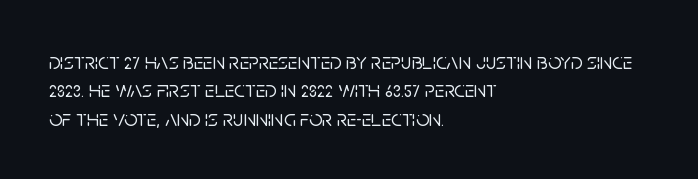
{"italic": "no", "underline": "no", "align": "left", "line_spacing_ratio": 1.23, "letter_spacing": "normal", "letter_spacing_em": 0.0, "glyph_px": 23}
